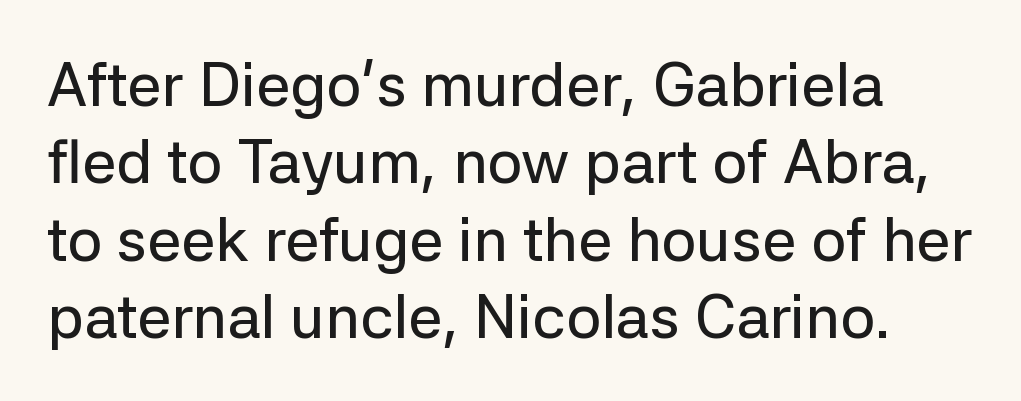
{"serif": "no", "italic": "no", "width": "normal", "stroke_contrast": "low", "x_height": "medium", "monospaced": "no", "underline": "no", "line_spacing": "normal", "line_spacing_ratio": 1.27, "letter_spacing": "normal", "letter_spacing_em": 0.0, "glyph_px": 61}
